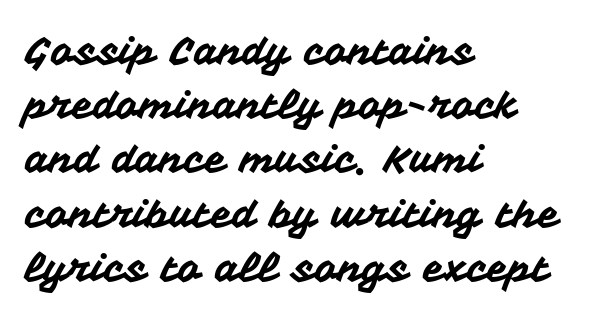
Q: Is the text italic (slanted)? A: Yes.
Q: Is the typeface a serif or a sans-serif typeface? A: Sans-serif.
Q: Is the text underlined? A: No.
Q: How is the paragraph aligned? A: Left-aligned.
Q: Is the spacing between letters normal or unusually wide? A: Normal.
Q: Is the spacing between lines tight, normal or loose? A: Normal.
Q: Width (condensed, normal, or wide)? A: Normal.
Q: Stroke contrast? A: Medium.
Q: x-height? A: Medium.
Q: Monospaced? A: No.
